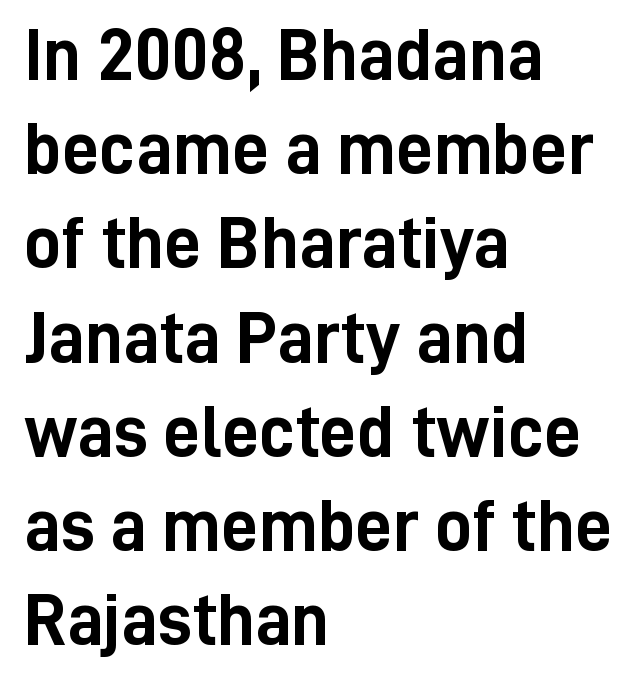
The image shows 73 px semibold, condensed sans-serif type, upright; set left-aligned, normal line spacing (1.29x), normal letter spacing, not underlined; low stroke contrast and a medium x-height.
